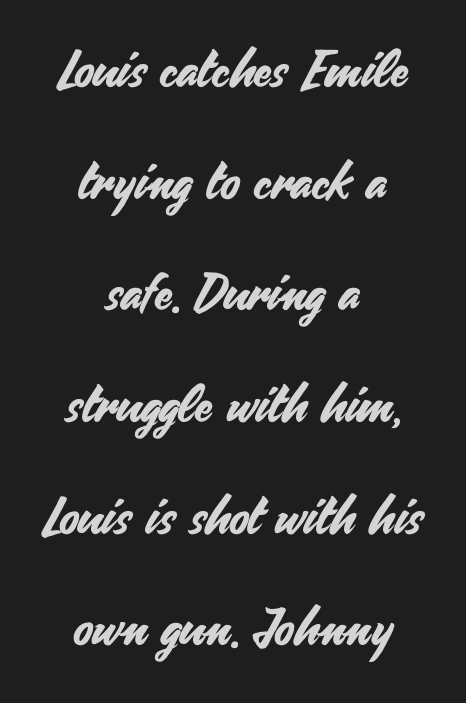
{"serif": "no", "width": "normal", "stroke_contrast": "medium", "x_height": "small", "monospaced": "no", "underline": "no", "align": "center", "line_spacing": "loose", "line_spacing_ratio": 2.19, "letter_spacing": "normal", "letter_spacing_em": 0.0, "glyph_px": 51}
